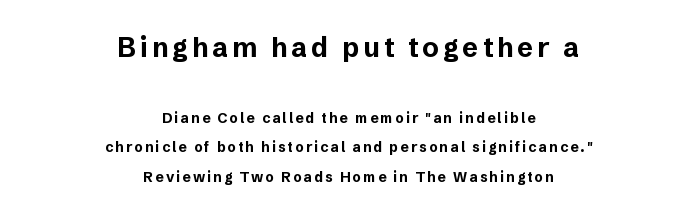
The image shows 27 px bold type, upright; set centered, loose line spacing (2.11x), not underlined; the first (top) block is 1.93x larger.
